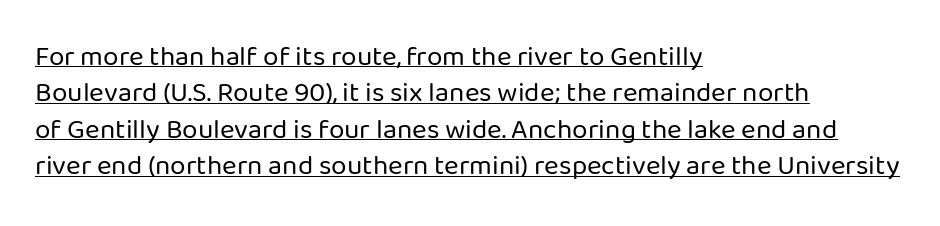
{"serif": "no", "italic": "no", "bold": "no", "weight": "regular", "width": "normal", "stroke_contrast": "low", "x_height": "medium", "monospaced": "no", "underline": "yes", "align": "left", "line_spacing": "normal", "line_spacing_ratio": 1.3, "letter_spacing": "normal", "letter_spacing_em": 0.0, "glyph_px": 28}
